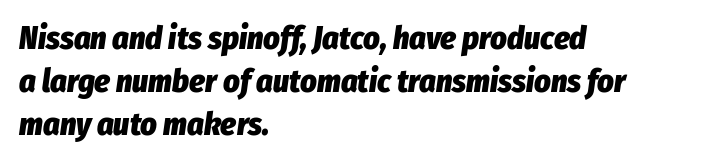
Q: Is the text bold? A: Yes.
Q: Is the text italic (slanted)? A: Yes, it leans right by about 8 degrees.
Q: Is the text underlined? A: No.
Q: How is the paragraph aligned? A: Left-aligned.
Q: Is the spacing between letters normal or unusually wide? A: Normal.
Q: Is the spacing between lines tight, normal or loose? A: Normal.
Q: Width (condensed, normal, or wide)? A: Condensed.
Q: Stroke contrast? A: Low.
Q: x-height? A: Medium.
Q: Monospaced? A: No.
